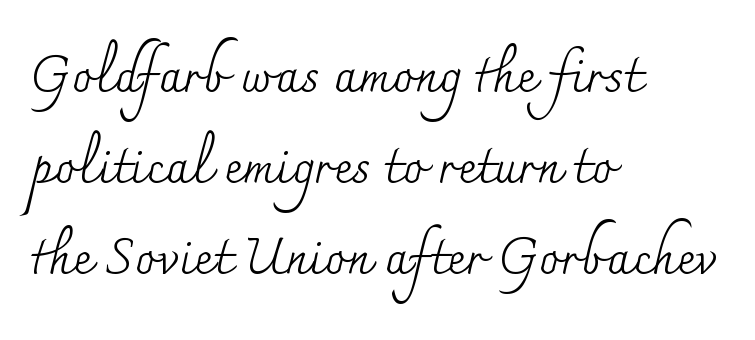
Q: Is the text bold? A: No.
Q: Is the text italic (slanted)? A: Yes.
Q: Is the typeface a serif or a sans-serif typeface? A: Serif.
Q: Is the text underlined? A: No.
Q: How is the paragraph aligned? A: Left-aligned.
Q: Is the spacing between letters normal or unusually wide? A: Normal.
Q: Width (condensed, normal, or wide)? A: Normal.
Q: Stroke contrast? A: Medium.
Q: x-height? A: Small.
Q: Monospaced? A: No.
